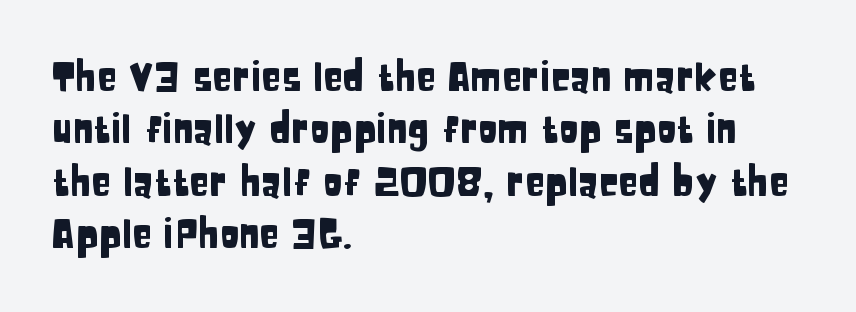
The image shows 40 px condensed sans-serif type, upright; set left-aligned, normal line spacing (1.31x), normal letter spacing, not underlined; low stroke contrast and a large x-height.
